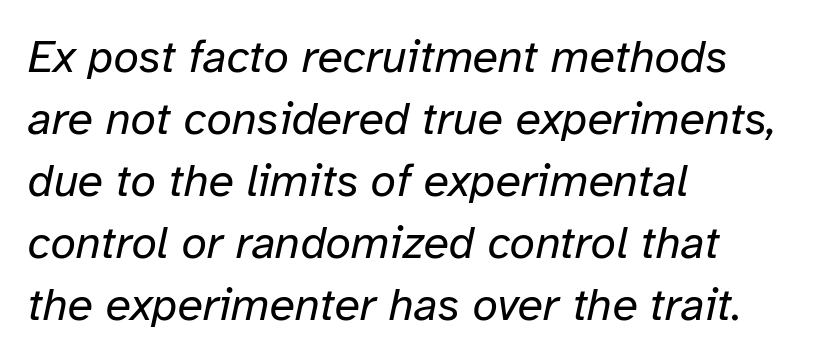
Q: Is the text bold? A: No.
Q: Is the text italic (slanted)? A: Yes, it leans right by about 12 degrees.
Q: Is the text underlined? A: No.
Q: How is the paragraph aligned? A: Left-aligned.
Q: Is the spacing between letters normal or unusually wide? A: Normal.
Q: Is the spacing between lines tight, normal or loose? A: Normal.
Q: Width (condensed, normal, or wide)? A: Normal.
Q: Stroke contrast? A: Low.
Q: x-height? A: Medium.
Q: Monospaced? A: No.
